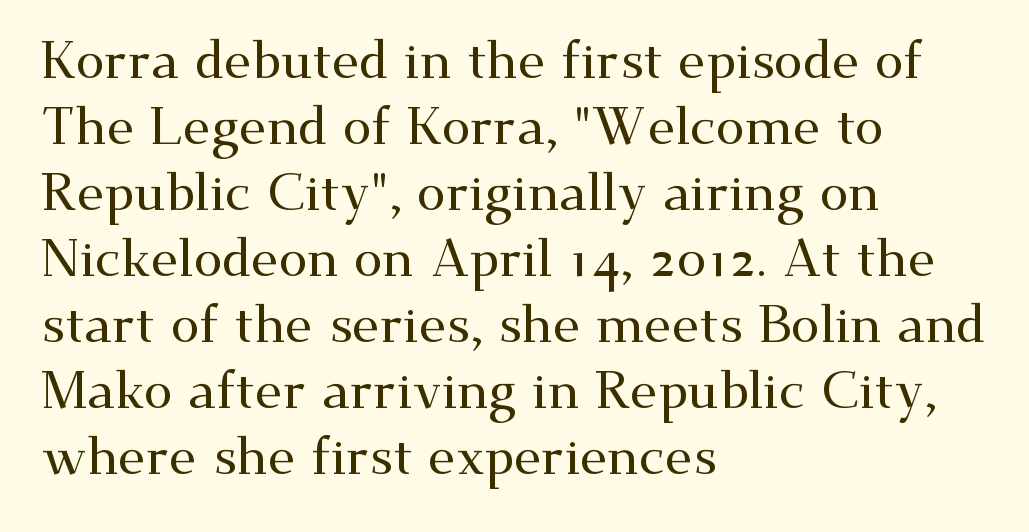
{"serif": "yes", "italic": "no", "width": "wide", "stroke_contrast": "medium", "x_height": "small", "monospaced": "no", "underline": "no", "align": "left", "line_spacing": "normal", "line_spacing_ratio": 1.27, "letter_spacing": "normal", "letter_spacing_em": 0.0, "glyph_px": 52}
